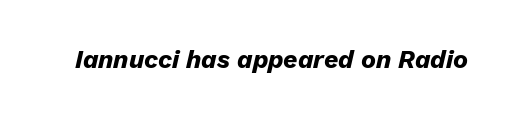
{"italic": "yes", "lean": "right", "slant_degrees": 13, "bold": "yes", "underline": "no", "letter_spacing": "normal", "letter_spacing_em": 0.0, "glyph_px": 25}
